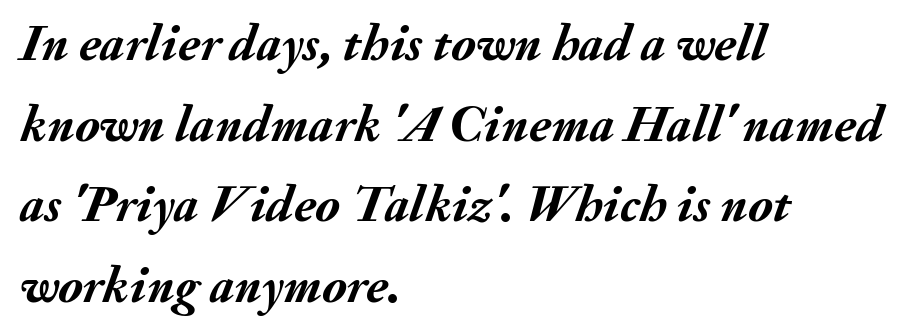
{"italic": "yes", "lean": "right", "slant_degrees": 20, "bold": "yes", "weight": "semibold", "width": "normal", "stroke_contrast": "medium", "x_height": "small", "monospaced": "no", "underline": "no", "align": "left", "line_spacing": "normal", "line_spacing_ratio": 1.55, "letter_spacing": "normal", "letter_spacing_em": 0.0, "glyph_px": 52}
